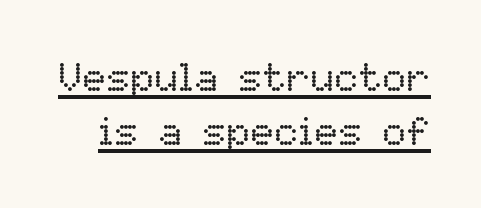
{"italic": "no", "bold": "no", "weight": "regular", "width": "normal", "stroke_contrast": "low", "x_height": "medium", "monospaced": "no", "underline": "yes", "line_spacing": "normal", "line_spacing_ratio": 1.34, "letter_spacing": "normal", "letter_spacing_em": 0.0, "glyph_px": 40}
